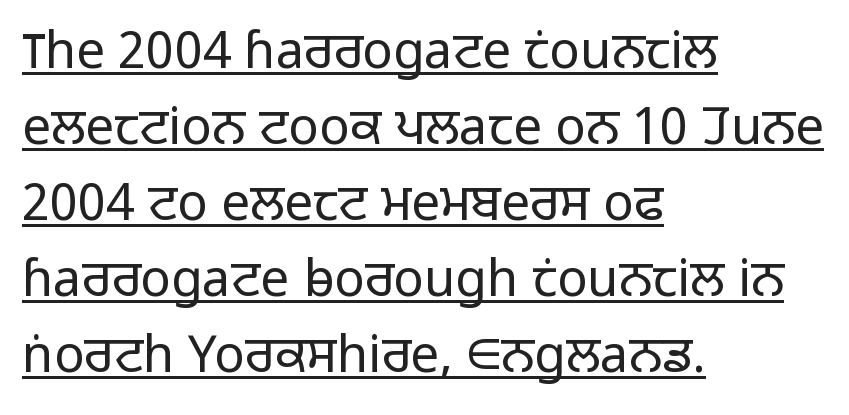
{"serif": "no", "italic": "no", "bold": "no", "weight": "light", "width": "normal", "stroke_contrast": "low", "x_height": "medium", "monospaced": "no", "underline": "yes", "align": "left", "line_spacing": "normal", "line_spacing_ratio": 1.49, "letter_spacing": "normal", "letter_spacing_em": 0.0, "glyph_px": 51}
